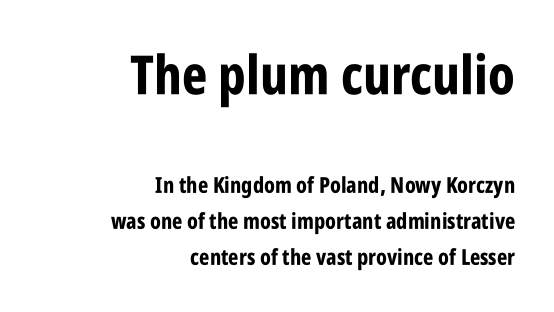
{"serif": "no", "italic": "no", "bold": "yes", "weight": "bold", "width": "condensed", "stroke_contrast": "low", "x_height": "large", "monospaced": "no", "underline": "no", "align": "right", "line_spacing": "normal", "line_spacing_ratio": 1.63, "letter_spacing": "normal", "letter_spacing_em": 0.0, "larger_block": "first", "size_ratio": 2.45, "glyph_px": 54}
